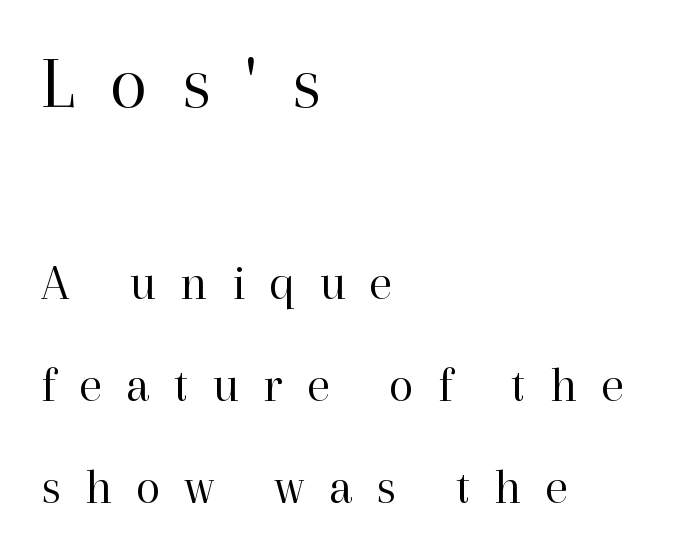
The image shows 76 px regular-weight serif type, upright; set left-aligned, loose line spacing (2.0x), unusually wide letter spacing (+0.47 em), not underlined; the first (top) block is 1.49x larger; high stroke contrast and a medium x-height.
